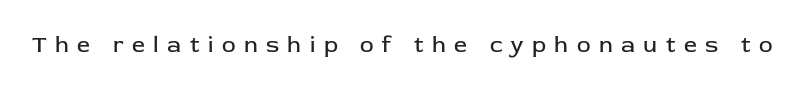
{"italic": "no", "bold": "no", "underline": "no", "letter_spacing": "wide", "letter_spacing_em": 0.37, "glyph_px": 23}
